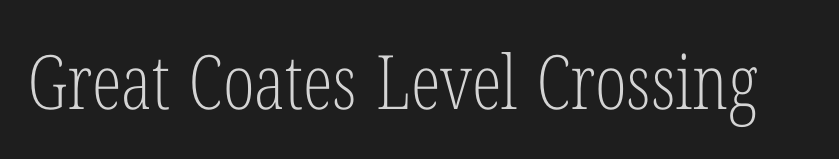
The image shows 75 px light, condensed serif type, upright; set normal letter spacing, not underlined; low stroke contrast and a medium x-height.
